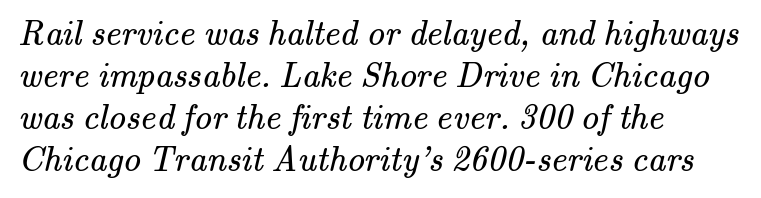
{"serif": "yes", "bold": "no", "weight": "regular", "width": "normal", "stroke_contrast": "medium", "x_height": "small", "monospaced": "no", "underline": "no", "align": "left", "line_spacing_ratio": 1.2, "letter_spacing": "normal", "letter_spacing_em": 0.0, "glyph_px": 35}
